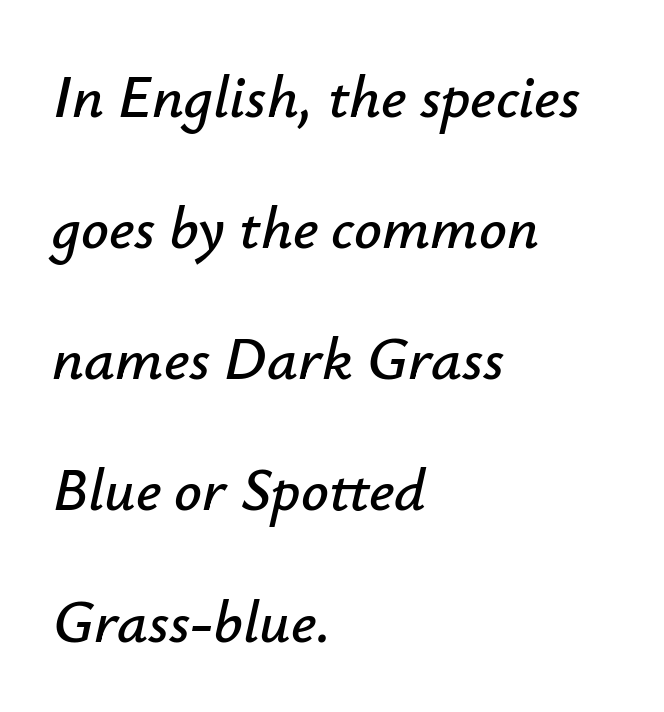
The image shows 61 px text type, italic (leaning right); set left-aligned, loose line spacing (2.15x), normal letter spacing, not underlined; low stroke contrast and a small x-height.
